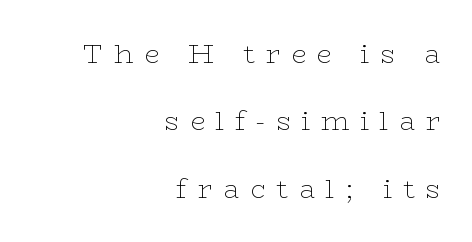
The image shows 27 px text type, upright; set right-aligned, loose line spacing (2.5x), unusually wide letter spacing (+0.4 em), not underlined.
